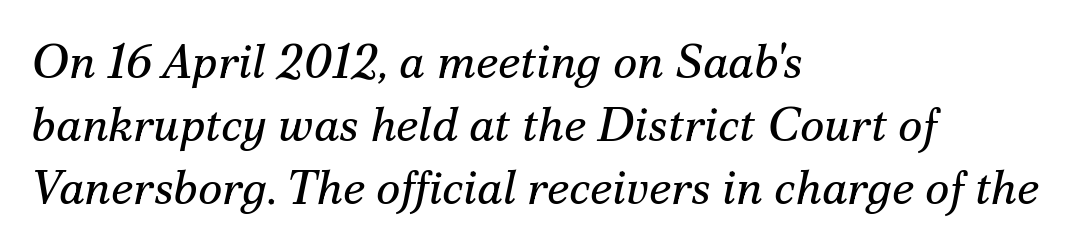
Q: Is the text bold? A: No.
Q: Is the text italic (slanted)? A: Yes, it leans right by about 12 degrees.
Q: Is the typeface a serif or a sans-serif typeface? A: Serif.
Q: Is the text underlined? A: No.
Q: How is the paragraph aligned? A: Left-aligned.
Q: Is the spacing between letters normal or unusually wide? A: Normal.
Q: Is the spacing between lines tight, normal or loose? A: Normal.
Q: Width (condensed, normal, or wide)? A: Normal.
Q: Stroke contrast? A: Medium.
Q: x-height? A: Small.
Q: Monospaced? A: No.
